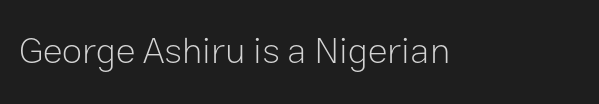
Unmarked baselines from the first word to the last. This is not heavy type; no bold has been used. The font's upright variant was chosen for this text. There is no visible air inserted between adjacent glyphs. These lines are rendered in a variable-pitch font. The characters display no serif detailing; their extremities are plain.
